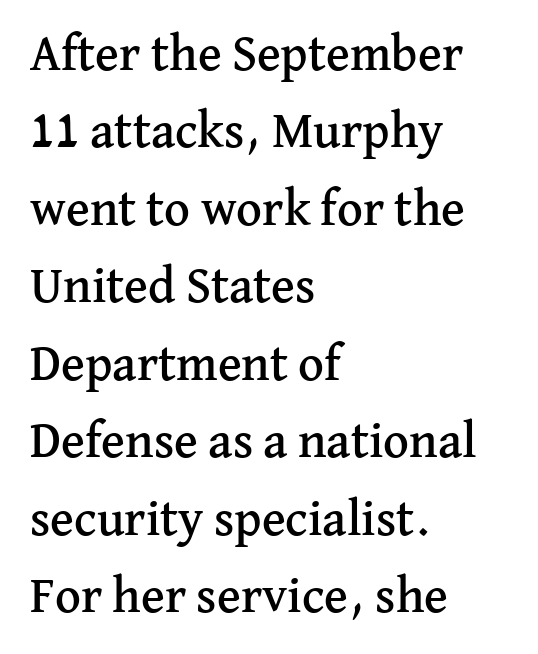
{"serif": "yes", "italic": "no", "width": "normal", "stroke_contrast": "medium", "x_height": "medium", "monospaced": "no", "underline": "no", "align": "left", "line_spacing": "normal", "line_spacing_ratio": 1.55, "letter_spacing": "normal", "letter_spacing_em": 0.0, "glyph_px": 50}
